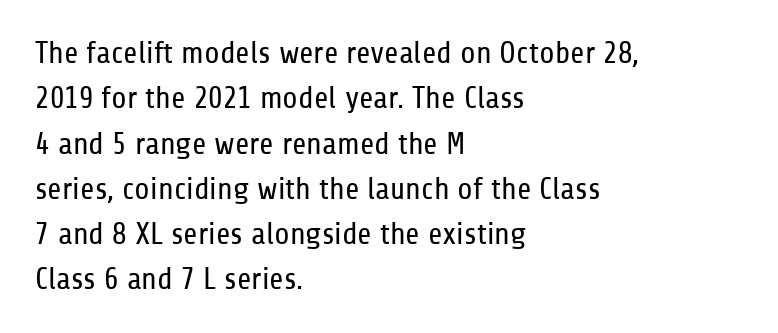
Q: Is the text bold? A: No.
Q: Is the text italic (slanted)? A: No, it is upright.
Q: Is the typeface a serif or a sans-serif typeface? A: Sans-serif.
Q: Is the text underlined? A: No.
Q: How is the paragraph aligned? A: Left-aligned.
Q: Is the spacing between letters normal or unusually wide? A: Normal.
Q: Is the spacing between lines tight, normal or loose? A: Normal.
Q: Width (condensed, normal, or wide)? A: Condensed.
Q: Stroke contrast? A: Low.
Q: x-height? A: Medium.
Q: Monospaced? A: No.
